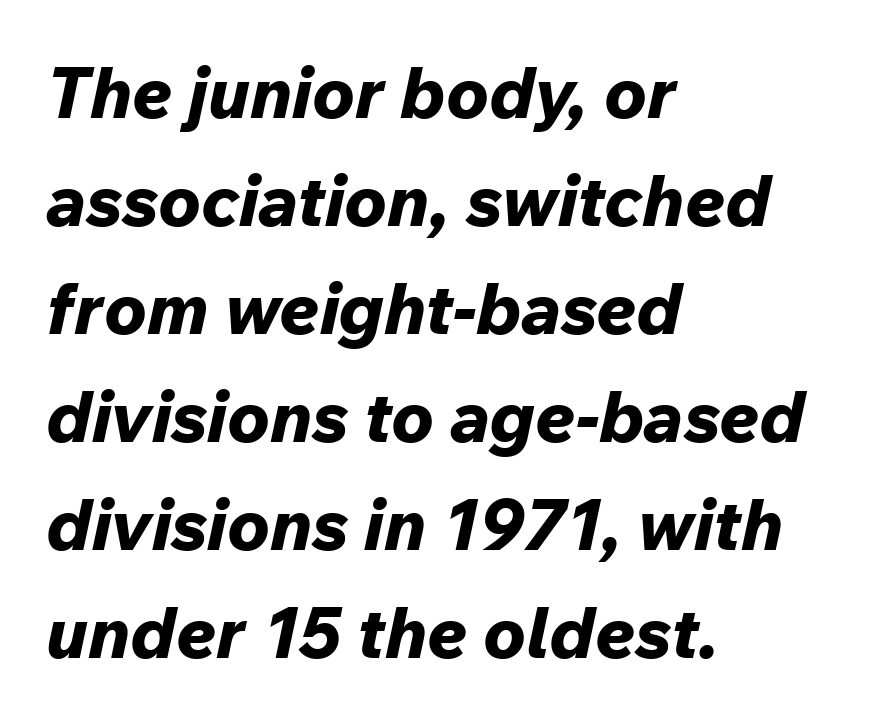
Teacher's note: observe the even left margin — that is flush-left alignment. Proportional: the letters do not fall into vertical columns. I'd describe the lettering as bold — thick and assertive. Each word holds together tightly as a unit, with standard inter-letter gaps. The letters are slanted; this is an italic face.
